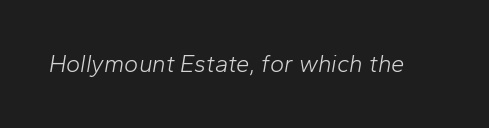
The axis of the letterforms is tilted away from vertical. The tracking reads as untouched default to a designer's eye. Unmarked baselines from the first word to the last. The cut favours lightness, reaching ordinary text weight at its darkest.
